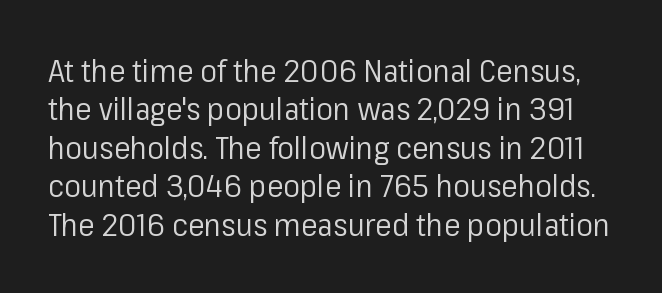
Tall strokes in this sample are plumb rather than angled. Stem width sits at or under what a default text font uses. The gaps between neighbouring characters are ordinary and unremarkable. The gap between lines stays unmarked. Here the designer chose a conventional face with non-uniform glyph widths.
